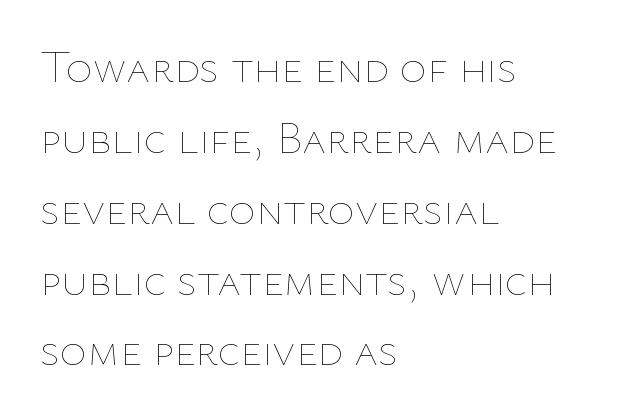
{"italic": "no", "bold": "no", "weight": "thin", "width": "normal", "stroke_contrast": "low", "x_height": "medium", "monospaced": "no", "underline": "no", "align": "left", "line_spacing": "normal", "line_spacing_ratio": 1.54, "letter_spacing": "normal", "letter_spacing_em": 0.0, "glyph_px": 46}
